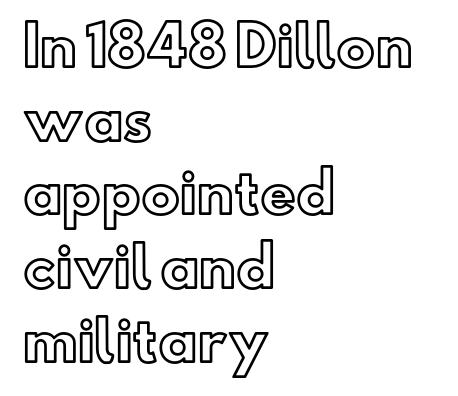
{"italic": "no", "width": "normal", "x_height": "small", "monospaced": "no", "underline": "no", "align": "left", "line_spacing": "normal", "line_spacing_ratio": 1.34, "letter_spacing": "normal", "letter_spacing_em": 0.0, "glyph_px": 55}
